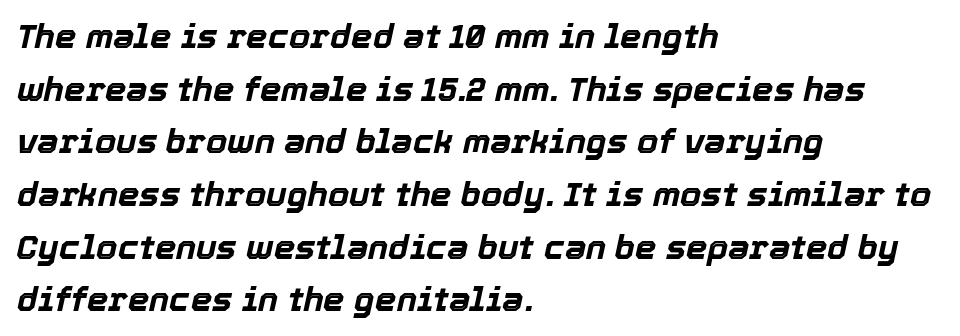
{"italic": "yes", "lean": "right", "slant_degrees": 12, "bold": "yes", "weight": "bold", "width": "normal", "x_height": "medium", "monospaced": "no", "underline": "no", "align": "left", "line_spacing": "normal", "line_spacing_ratio": 1.55, "letter_spacing": "normal", "letter_spacing_em": 0.0, "glyph_px": 34}
